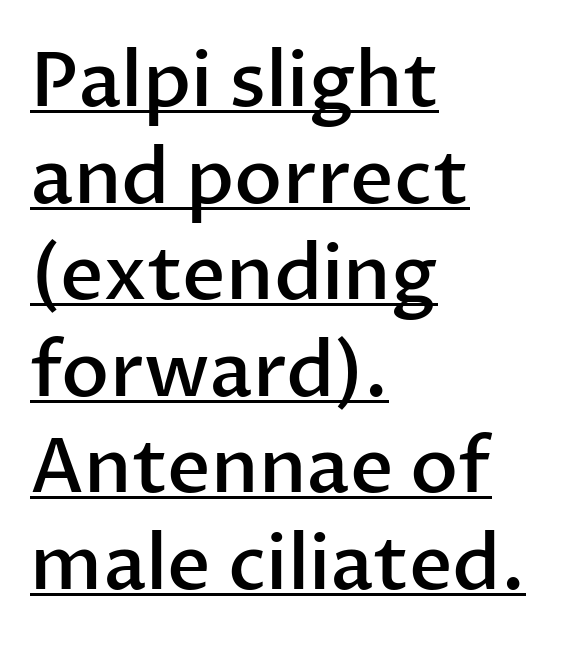
This is underlined copy, the kind a proofreader might mark for attention. Spacing verdict: proportional, widths tailored to each character. Left-aligned paragraph, ragged on the right. Typographically, this falls in the sans-serif category. Notice how descenders clear the ascenders below comfortably — that's standard leading. Does the lettering tilt? It doesn't — this is upright.
